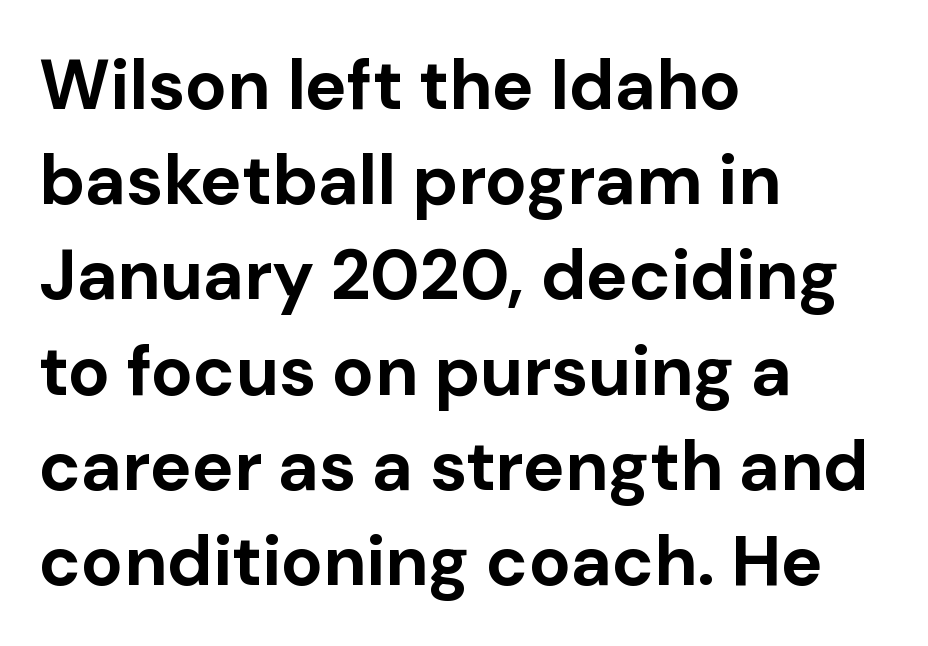
{"serif": "no", "italic": "no", "bold": "yes", "weight": "bold", "width": "normal", "stroke_contrast": "low", "x_height": "medium", "monospaced": "no", "underline": "no", "align": "left", "line_spacing": "normal", "line_spacing_ratio": 1.36, "letter_spacing": "normal", "letter_spacing_em": 0.0, "glyph_px": 70}
